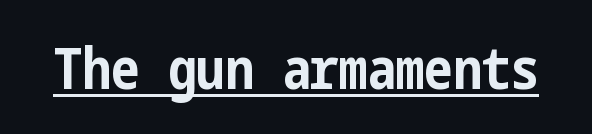
Q: Is the text bold? A: Yes.
Q: Is the text italic (slanted)? A: No, it is upright.
Q: Is the typeface a serif or a sans-serif typeface? A: Sans-serif.
Q: Is the text underlined? A: Yes.
Q: Is the spacing between letters normal or unusually wide? A: Normal.
Q: Width (condensed, normal, or wide)? A: Condensed.
Q: Stroke contrast? A: Low.
Q: x-height? A: Medium.
